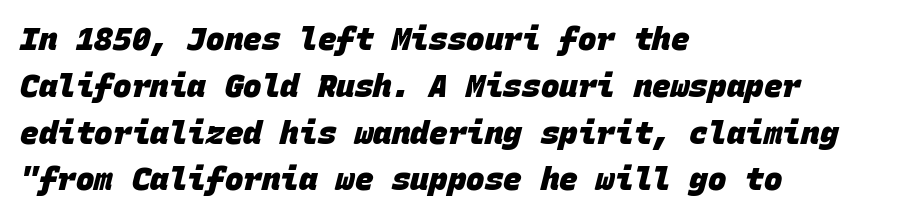
Strokes here are thick enough to call this a true bold. Does the leading feel generous? No, just average. You could count columns in this text — the font is strictly monospaced. This rendering leaves character spacing at its baseline value. Only glyphs here, with clear space below each row. Letterform terminals end flat and unadorned throughout the passage.
